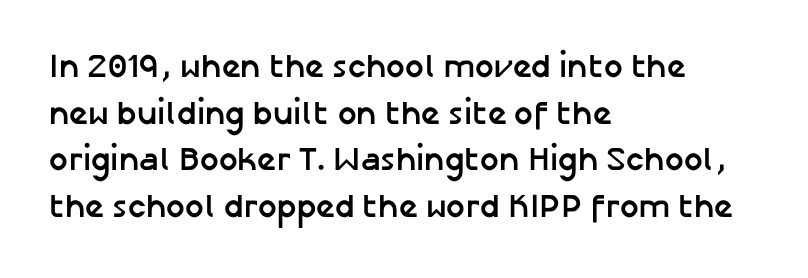
The rows are spaced the way most documents space them. Lines of text with bare space underneath. This rendering employs a face without finishing strokes, i.e., a sans-serif. Short and long lines alike share a common starting point at left.
